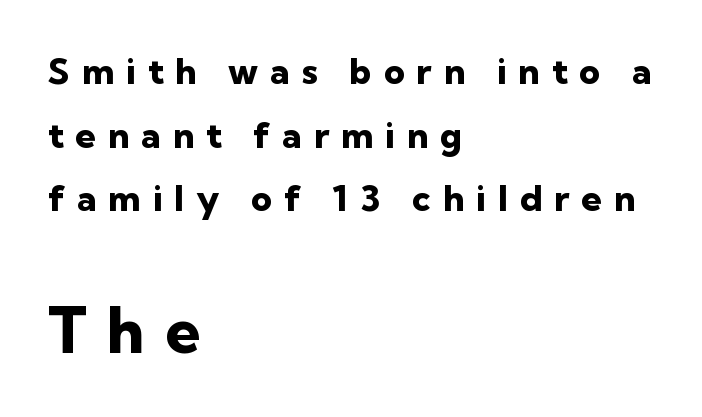
{"serif": "no", "italic": "no", "bold": "yes", "weight": "heavy", "width": "normal", "stroke_contrast": "low", "x_height": "medium", "monospaced": "no", "underline": "no", "align": "left", "line_spacing_ratio": 1.77, "letter_spacing": "wide", "letter_spacing_em": 0.33, "larger_block": "second", "size_ratio": 1.75, "glyph_px": 63}
